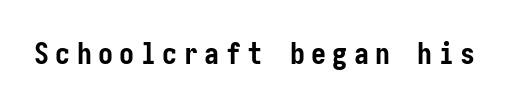
{"serif": "no", "italic": "no", "bold": "yes", "weight": "semibold", "width": "condensed", "stroke_contrast": "low", "x_height": "medium", "underline": "no", "letter_spacing": "wide", "letter_spacing_em": 0.21, "glyph_px": 30}
